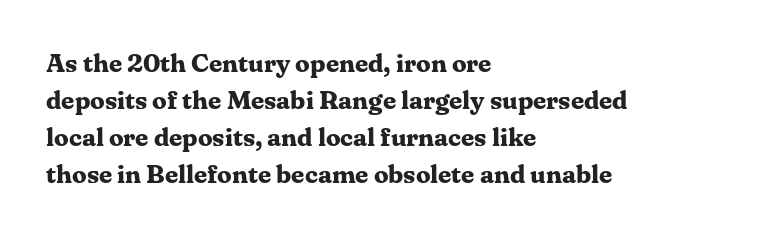
Q: Is the text bold? A: Yes.
Q: Is the text italic (slanted)? A: No, it is upright.
Q: Is the text underlined? A: No.
Q: How is the paragraph aligned? A: Left-aligned.
Q: Is the spacing between letters normal or unusually wide? A: Normal.
Q: Is the spacing between lines tight, normal or loose? A: Normal.
